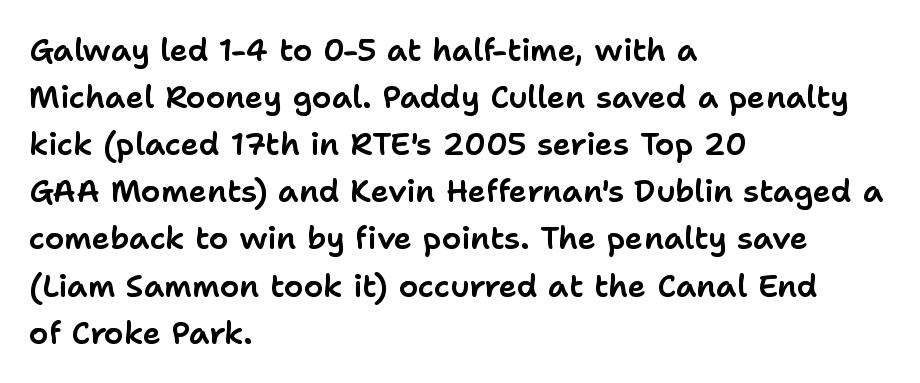
The image shows 31 px sans-serif type, upright; set left-aligned, normal line spacing (1.52x), normal letter spacing, not underlined; low stroke contrast and a medium x-height.
